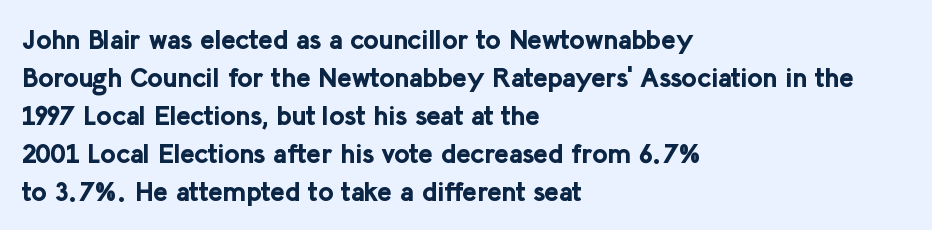
{"italic": "no", "bold": "yes", "underline": "no", "align": "left", "line_spacing": "normal", "line_spacing_ratio": 1.41, "letter_spacing": "normal", "letter_spacing_em": 0.0, "glyph_px": 27}
